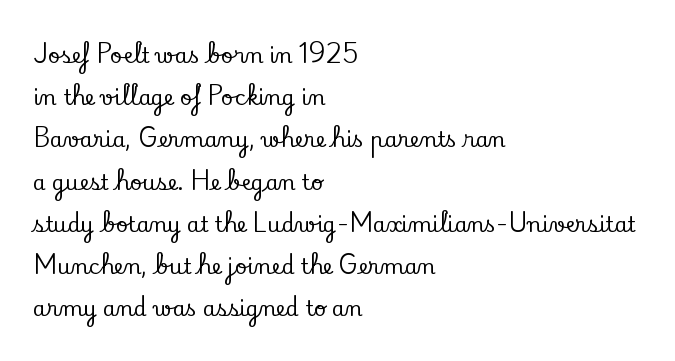
The foot of each line stays bare and open. The tracking reads as untouched default to a designer's eye. These lines were composed using upright roman letters. These lines stack with their left ends in a neat column. Summary of vertical rhythm: relaxed, with wide interline spacing.
